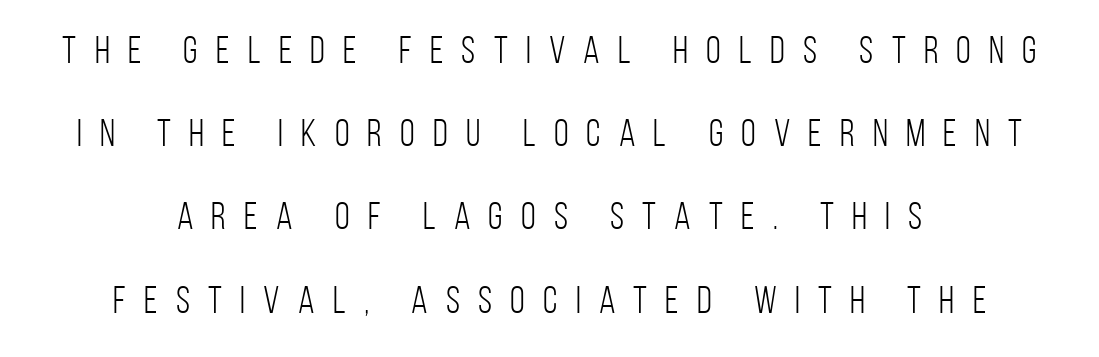
Character widths vary here, with narrow letters taking less room than wide ones. Compared with typical paragraphs, the rows here are farther apart. A student would call this center alignment; a typographer would say set centered. Descender tails drop into unmarked territory. Unlike italic type, these characters show no tilt at all.
